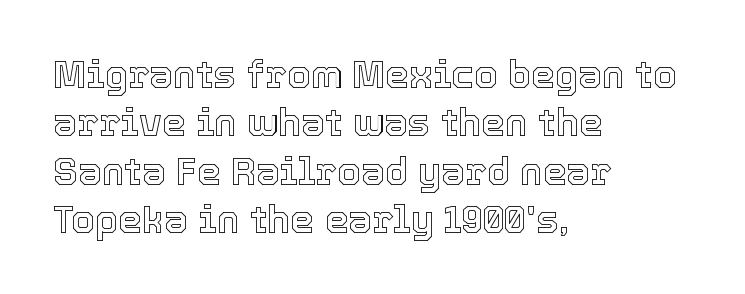
Typeset ragged right — the left edge is the straight one. The letters stand straight up with perfectly vertical stems. Letter spacing: default. The face used here is proportionally spaced, like ordinary book or web type.
